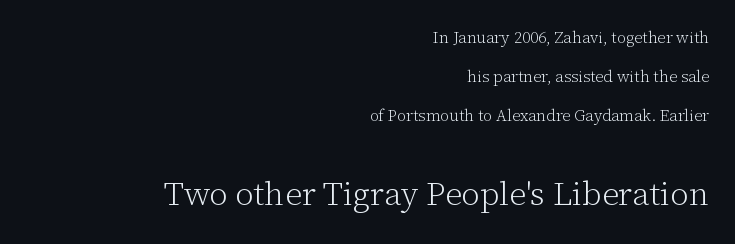
Descenders are the only things crossing below the line. The block of text is sparse from top to bottom, with ample space between rows. This sample uses plain, unmodified letter spacing. Is the type heavy? It reads as light-to-regular instead.
